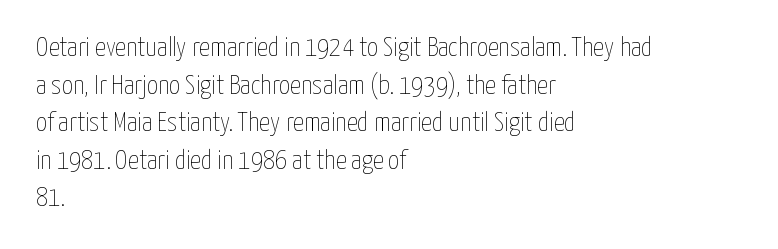
Notice how the stems are strictly vertical — no italics here. A bare baseline throughout the passage. Inter-character spacing is left at the font's built-in metrics. Vertical spacing — default. The ragged edge is on the right, which tells us the setting is flush left. The font sits on the lighter half of the weight spectrum, regular included.
